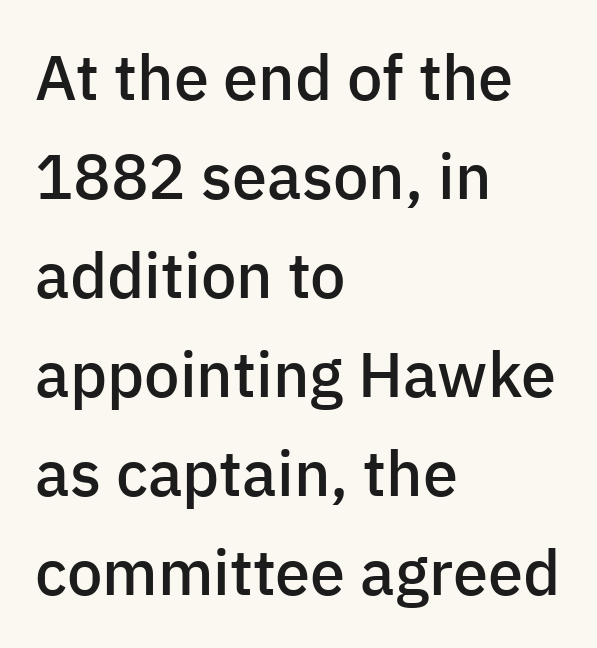
The image shows 63 px semibold sans-serif type, upright; set left-aligned, normal line spacing (1.57x), normal letter spacing, not underlined; low stroke contrast and a medium x-height.
